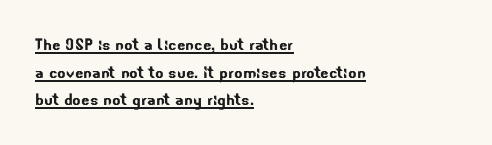
Q: Is the text underlined? A: Yes.
Q: How is the paragraph aligned? A: Left-aligned.
Q: Is the spacing between letters normal or unusually wide? A: Normal.
Q: Is the spacing between lines tight, normal or loose? A: Normal.
